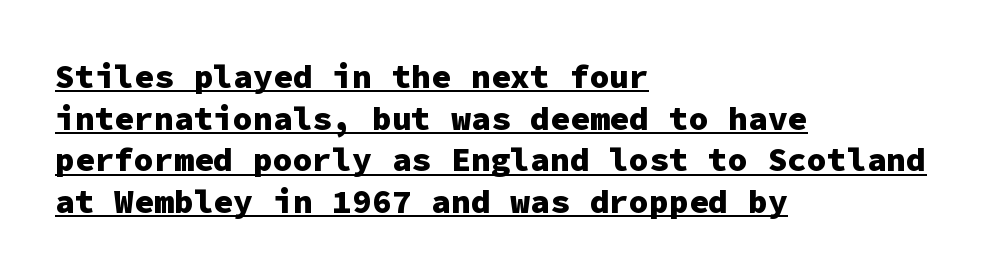
The image shows 33 px heavy sans-serif type, upright, monospaced; set left-aligned, normal line spacing (1.26x), normal letter spacing, underlined; low stroke contrast and a medium x-height.
